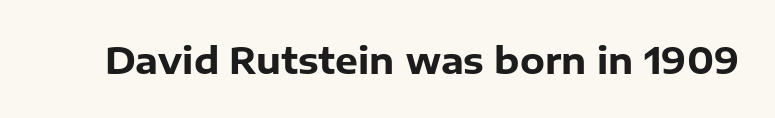
Look at the tracking — it's just the regular setting, nothing added. The strip under each line holds only bare page. Italic? Not at all — the glyphs are vertical. Are there feet on the stems? There aren't — it's a sans. The rendering uses natural spacing where letterforms have individual widths. Strong, thick strokes mark this as bold type.
